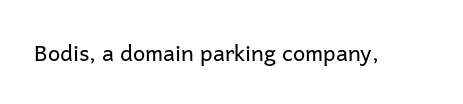
{"italic": "no", "bold": "no", "underline": "no", "letter_spacing": "normal", "letter_spacing_em": 0.0, "glyph_px": 22}
